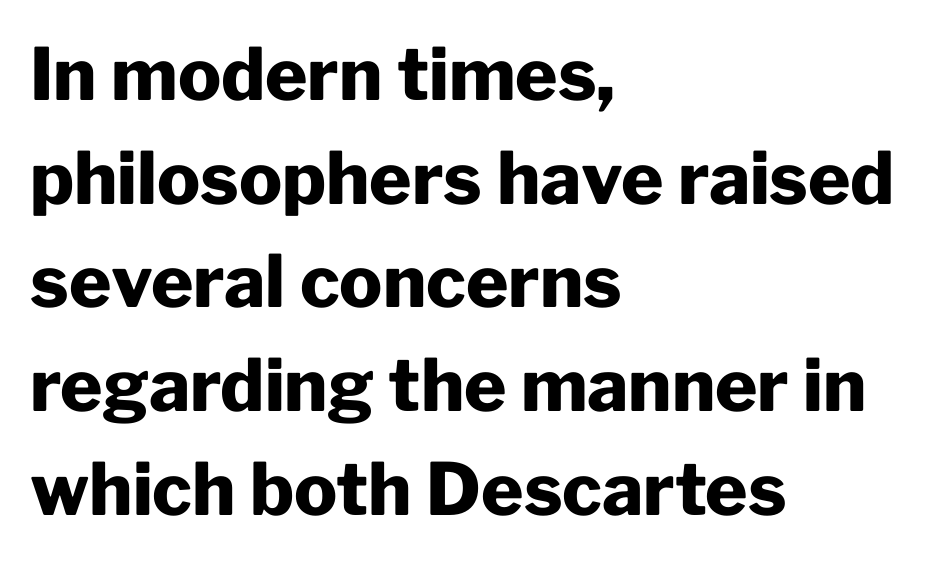
{"serif": "no", "italic": "no", "bold": "yes", "weight": "heavy", "width": "normal", "stroke_contrast": "low", "x_height": "medium", "monospaced": "no", "underline": "no", "align": "left", "line_spacing": "normal", "line_spacing_ratio": 1.44, "letter_spacing": "normal", "letter_spacing_em": 0.0, "glyph_px": 72}
